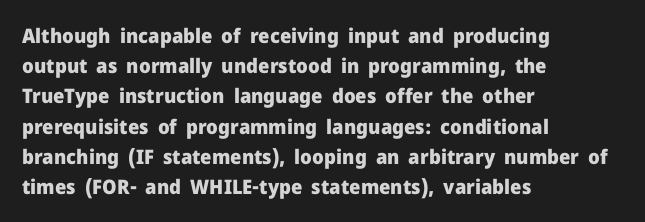
Q: Is the text bold? A: Yes.
Q: Is the text italic (slanted)? A: No, it is upright.
Q: Is the text underlined? A: No.
Q: How is the paragraph aligned? A: Left-aligned.
Q: Is the spacing between letters normal or unusually wide? A: Normal.
Q: Is the spacing between lines tight, normal or loose? A: Normal.
